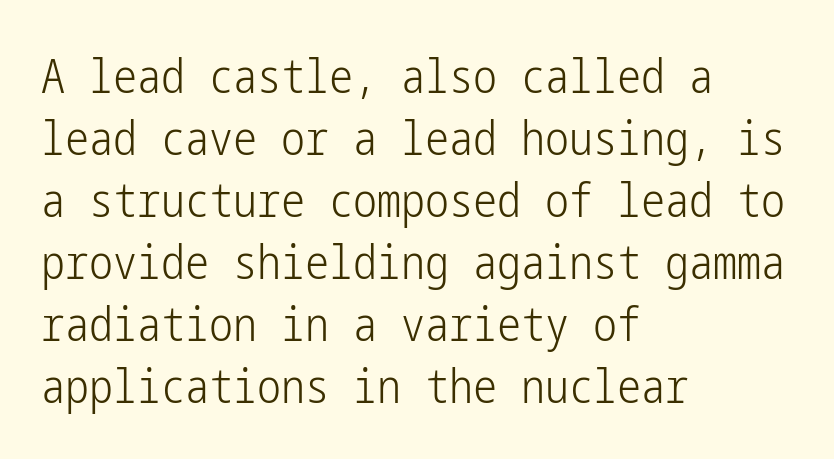
Q: Is the text bold? A: No.
Q: Is the text italic (slanted)? A: No, it is upright.
Q: Is the typeface a serif or a sans-serif typeface? A: Sans-serif.
Q: Is the text underlined? A: No.
Q: How is the paragraph aligned? A: Left-aligned.
Q: Is the spacing between letters normal or unusually wide? A: Normal.
Q: Is the spacing between lines tight, normal or loose? A: Normal.
Q: Width (condensed, normal, or wide)? A: Condensed.
Q: Stroke contrast? A: Low.
Q: x-height? A: Medium.
